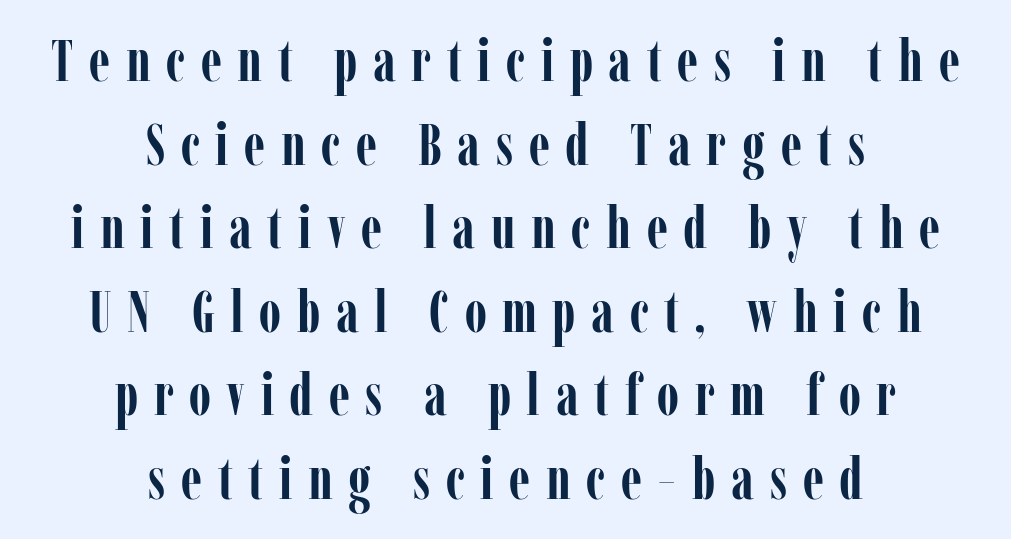
The image shows 58 px semibold, condensed serif type, upright; set centered, normal line spacing (1.44x), unusually wide letter spacing (+0.27 em), not underlined; low stroke contrast and a medium x-height.
